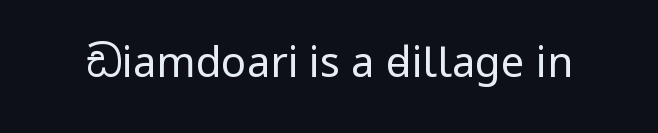
The image shows 42 px regular-weight, condensed sans-serif type, upright; set normal letter spacing, not underlined; low stroke contrast and a large x-height.
